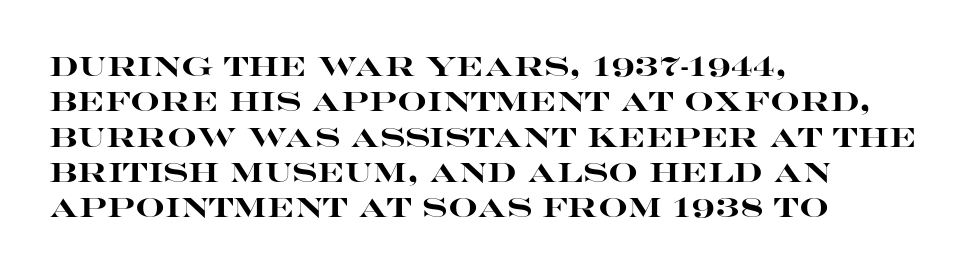
The image shows 26 px bold type, upright; set left-aligned, normal line spacing (1.36x), normal letter spacing, not underlined.
